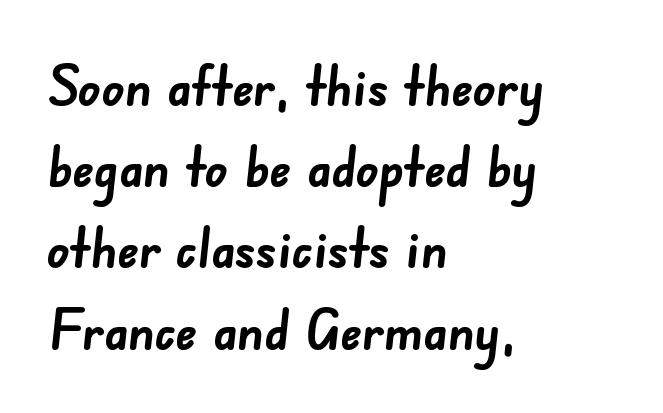
Q: Is the text bold? A: Yes.
Q: Is the typeface a serif or a sans-serif typeface? A: Sans-serif.
Q: Is the text underlined? A: No.
Q: How is the paragraph aligned? A: Left-aligned.
Q: Is the spacing between letters normal or unusually wide? A: Normal.
Q: Is the spacing between lines tight, normal or loose? A: Normal.
Q: Width (condensed, normal, or wide)? A: Normal.
Q: Stroke contrast? A: Low.
Q: x-height? A: Small.
Q: Monospaced? A: No.
